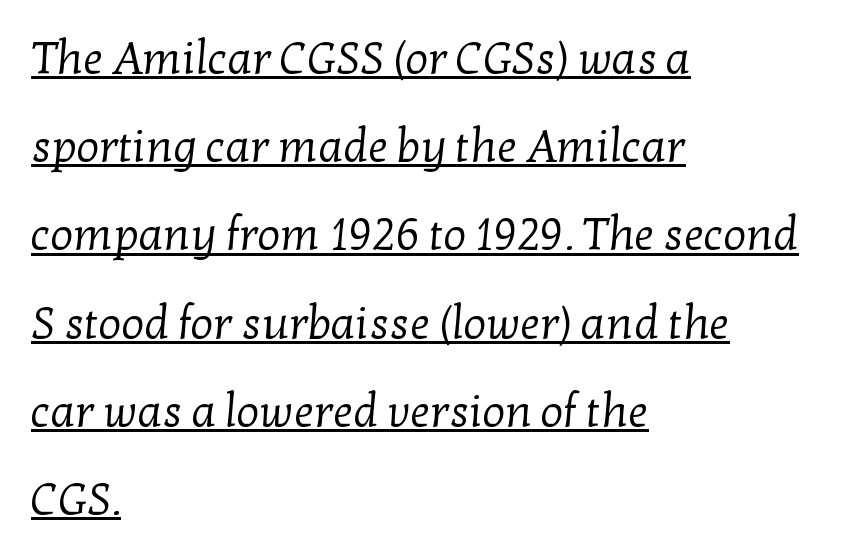
Q: Is the text bold? A: No.
Q: Is the typeface a serif or a sans-serif typeface? A: Serif.
Q: Is the text underlined? A: Yes.
Q: How is the paragraph aligned? A: Left-aligned.
Q: Is the spacing between letters normal or unusually wide? A: Normal.
Q: Is the spacing between lines tight, normal or loose? A: Loose.
Q: Width (condensed, normal, or wide)? A: Normal.
Q: Stroke contrast? A: Low.
Q: x-height? A: Medium.
Q: Monospaced? A: No.
